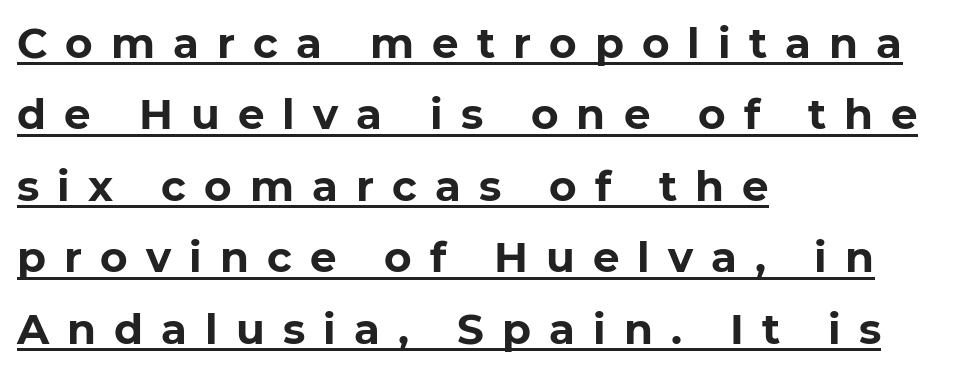
The face used here is a sans, in the tradition of grotesques and geometrics. Short and long lines alike share a common starting point at left. Look at the stroke-to-counter ratio: heavy, a bold. Designer's note — italics off, roman on.
